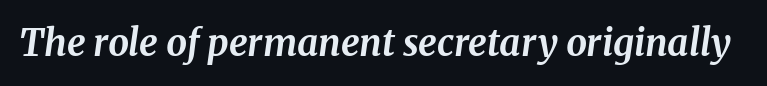
{"serif": "yes", "italic": "yes", "lean": "right", "slant_degrees": 8, "bold": "yes", "weight": "bold", "width": "normal", "stroke_contrast": "medium", "x_height": "medium", "monospaced": "no", "underline": "no", "letter_spacing": "normal", "letter_spacing_em": 0.0, "glyph_px": 37}
